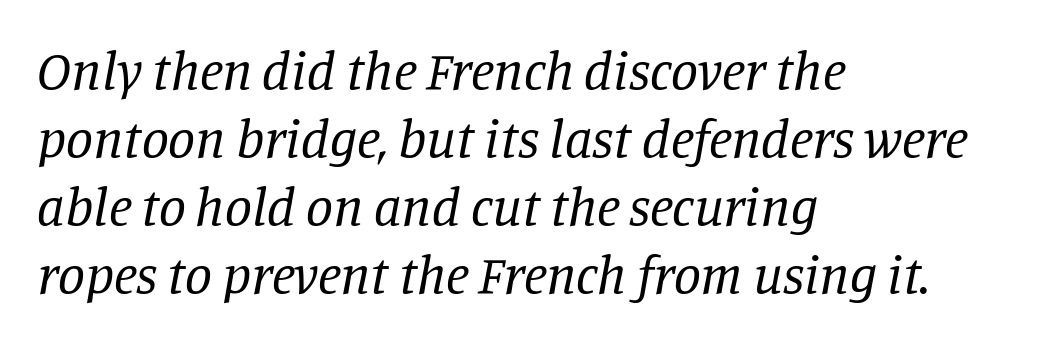
Q: Is the text bold? A: No.
Q: Is the text italic (slanted)? A: Yes, it leans right by about 11 degrees.
Q: Is the typeface a serif or a sans-serif typeface? A: Serif.
Q: Is the text underlined? A: No.
Q: How is the paragraph aligned? A: Left-aligned.
Q: Is the spacing between letters normal or unusually wide? A: Normal.
Q: Is the spacing between lines tight, normal or loose? A: Normal.
Q: Width (condensed, normal, or wide)? A: Normal.
Q: Stroke contrast? A: Low.
Q: x-height? A: Large.
Q: Monospaced? A: No.
